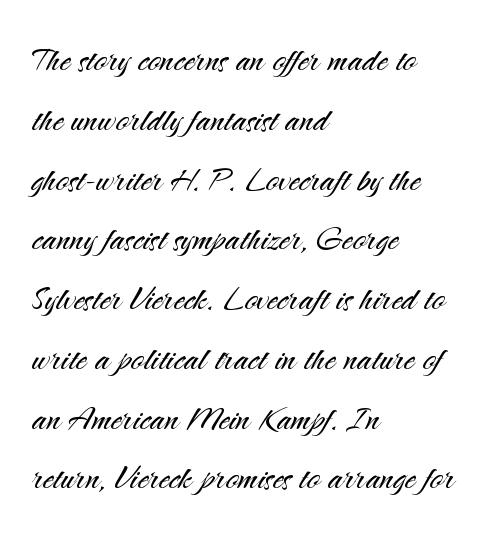
{"serif": "no", "bold": "no", "weight": "light", "width": "normal", "stroke_contrast": "medium", "x_height": "small", "monospaced": "no", "underline": "no", "align": "left", "line_spacing": "normal", "line_spacing_ratio": 1.39, "letter_spacing": "normal", "letter_spacing_em": 0.0, "glyph_px": 43}
